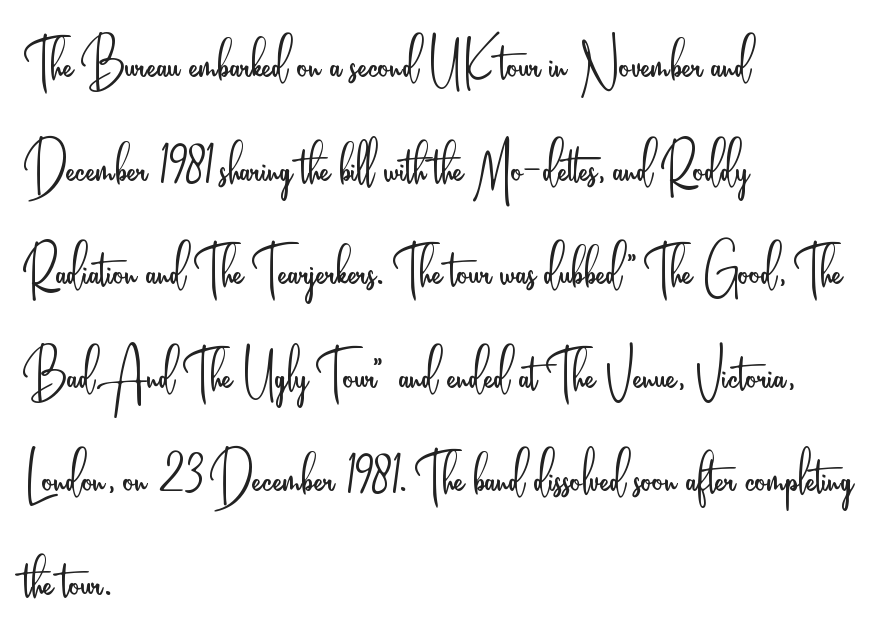
{"serif": "no", "bold": "no", "weight": "light", "width": "condensed", "stroke_contrast": "low", "x_height": "small", "monospaced": "no", "underline": "no", "align": "left", "line_spacing": "normal", "line_spacing_ratio": 1.48, "letter_spacing": "normal", "letter_spacing_em": 0.0, "glyph_px": 70}
